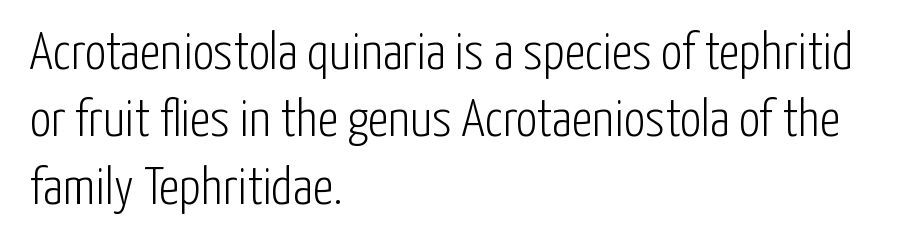
{"serif": "no", "italic": "no", "bold": "no", "weight": "light", "width": "condensed", "stroke_contrast": "low", "x_height": "medium", "monospaced": "no", "underline": "no", "align": "left", "line_spacing": "normal", "line_spacing_ratio": 1.27, "letter_spacing": "normal", "letter_spacing_em": 0.0, "glyph_px": 53}
